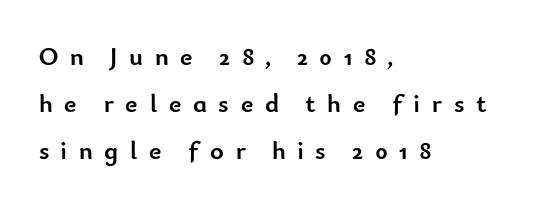
Q: Is the text bold? A: Yes.
Q: Is the text italic (slanted)? A: No, it is upright.
Q: Is the text underlined? A: No.
Q: How is the paragraph aligned? A: Left-aligned.
Q: Is the spacing between letters normal or unusually wide? A: Unusually wide.
